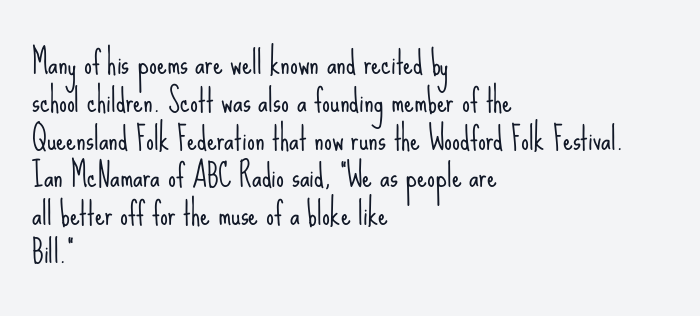
Q: Is the text bold? A: No.
Q: Is the text italic (slanted)? A: No, it is upright.
Q: Is the typeface a serif or a sans-serif typeface? A: Sans-serif.
Q: Is the text underlined? A: No.
Q: How is the paragraph aligned? A: Left-aligned.
Q: Is the spacing between letters normal or unusually wide? A: Normal.
Q: Width (condensed, normal, or wide)? A: Condensed.
Q: Stroke contrast? A: Low.
Q: x-height? A: Small.
Q: Monospaced? A: No.
